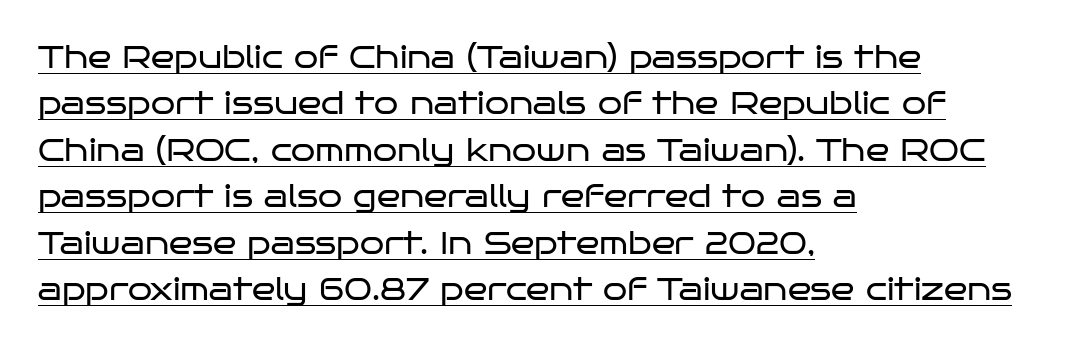
The image shows 31 px regular-weight, wide sans-serif type, upright; set left-aligned, normal line spacing (1.5x), normal letter spacing, underlined; low stroke contrast and a large x-height.
